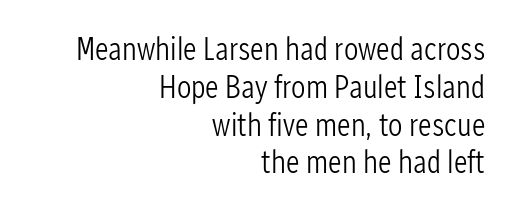
The image shows 32 px light, condensed sans-serif type, upright; set right-aligned, line spacing 1.18x, normal letter spacing, not underlined; low stroke contrast and a medium x-height.
